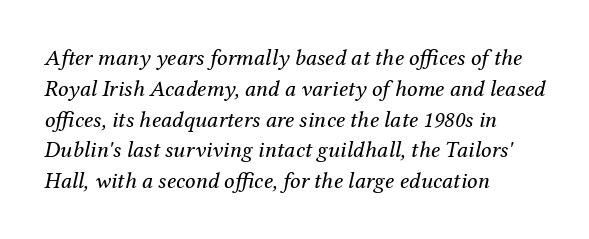
{"italic": "yes", "lean": "right", "slant_degrees": 12, "bold": "no", "underline": "no", "align": "left", "line_spacing": "normal", "line_spacing_ratio": 1.34, "letter_spacing": "normal", "letter_spacing_em": 0.0, "glyph_px": 23}
